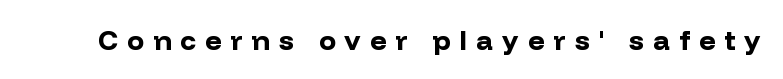
Q: Is the text bold? A: Yes.
Q: Is the text italic (slanted)? A: No, it is upright.
Q: Is the typeface a serif or a sans-serif typeface? A: Sans-serif.
Q: Is the text underlined? A: No.
Q: Is the spacing between letters normal or unusually wide? A: Unusually wide.
Q: Width (condensed, normal, or wide)? A: Normal.
Q: Stroke contrast? A: Low.
Q: x-height? A: Medium.
Q: Monospaced? A: No.
